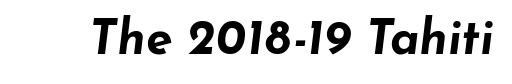
Q: Is the text bold? A: Yes.
Q: Is the text italic (slanted)? A: Yes, it leans right by about 7 degrees.
Q: Is the text underlined? A: No.
Q: Is the spacing between letters normal or unusually wide? A: Normal.
Q: Width (condensed, normal, or wide)? A: Wide.
Q: Stroke contrast? A: Low.
Q: x-height? A: Small.
Q: Monospaced? A: No.
